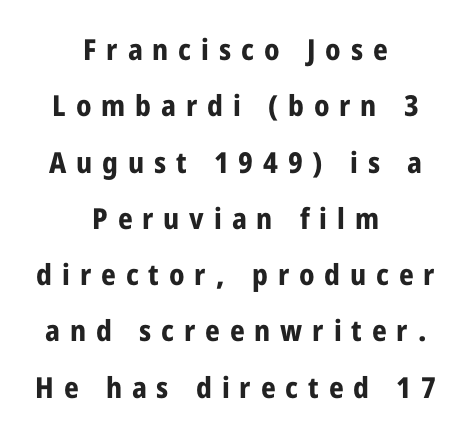
The image shows 29 px bold, condensed sans-serif type, upright; set centered, loose line spacing (1.94x), unusually wide letter spacing (+0.34 em), not underlined; low stroke contrast and a medium x-height.
